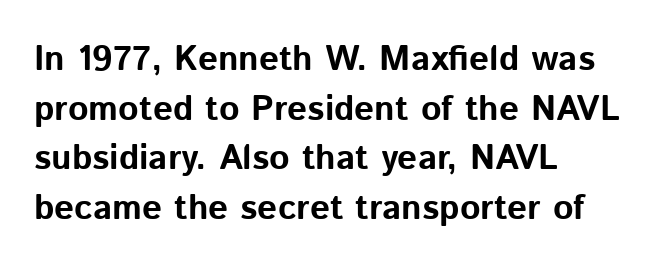
The image shows 35 px bold sans-serif type, upright; set left-aligned, normal line spacing (1.42x), normal letter spacing, not underlined; low stroke contrast and a medium x-height.
